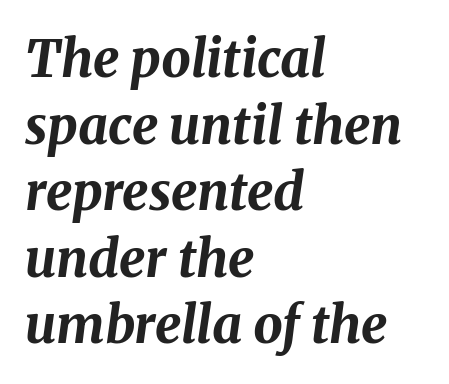
The compositor pushed each line to the left boundary. Looks like regular typesetting: each glyph gets only the width it needs. Does the lettering tilt? It does — this is italic. The letters are bold, with thick, heavy strokes. The lines sit at an ordinary, default distance from one another.
